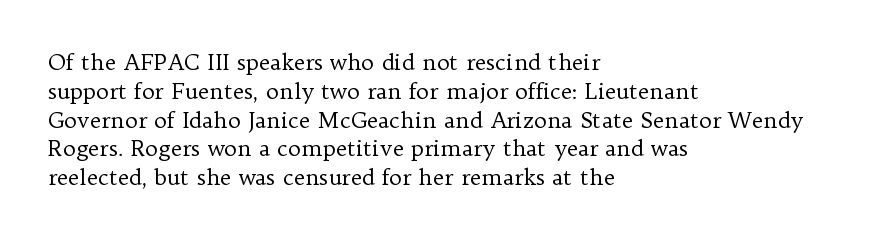
{"italic": "no", "bold": "no", "underline": "no", "align": "left", "line_spacing": "normal", "line_spacing_ratio": 1.31, "letter_spacing": "normal", "letter_spacing_em": 0.0, "glyph_px": 22}
